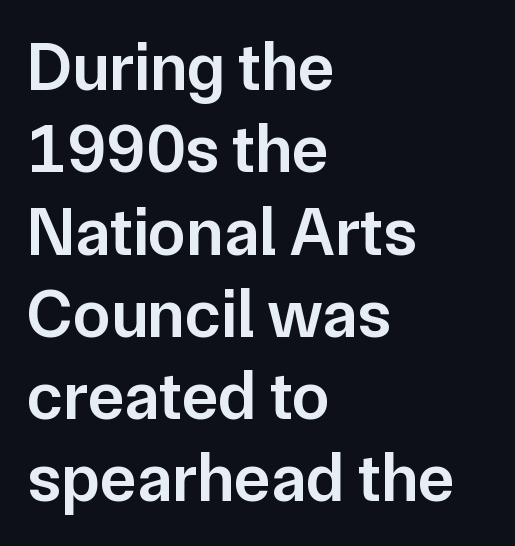
What kind of face is this? One without serifs — a sans. This is moderately heavy type, rendered in semibold. The passage shown has conventional tracking throughout. The gap between lines stays unmarked. Line beginnings align vertically; line endings do not.
